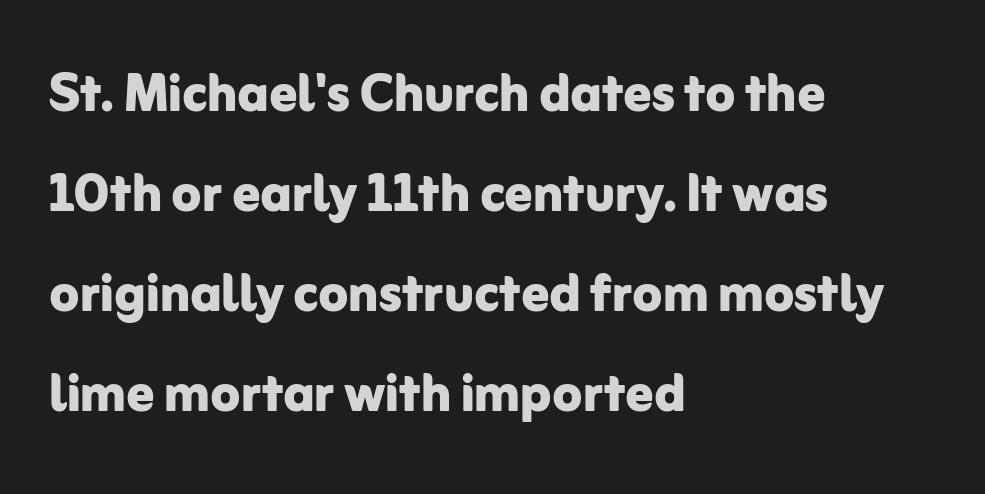
The specimen reads as upright at a glance. Students, this is bold: see how much ink each stroke carries. The paragraph has a hard left edge and a soft right edge. The passage shown is typed in a proportional face where columns would drift. Leading: standard. Look at the tracking — it's just the regular setting, nothing added.
